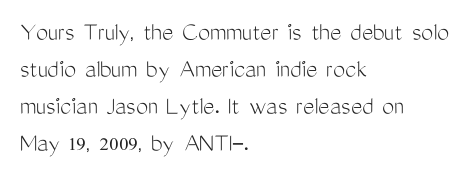
Reading down the block, your eye returns to a fixed left position each line. Tall strokes in this sample are plumb rather than angled. The rendering uses a moderate line-height, typical for paragraphs. This is not heavy type; no bold has been used. Any mark beneath the type? The region is blank. Each word holds together tightly as a unit, with standard inter-letter gaps.
